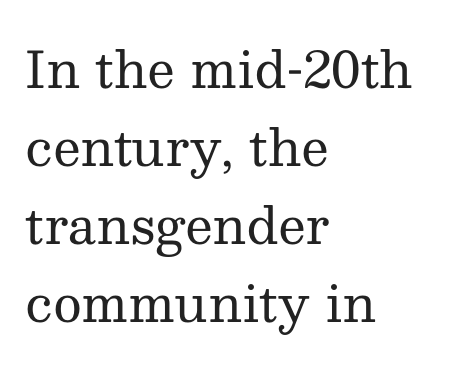
Q: Is the text bold? A: No.
Q: Is the text italic (slanted)? A: No, it is upright.
Q: Is the typeface a serif or a sans-serif typeface? A: Serif.
Q: Is the text underlined? A: No.
Q: How is the paragraph aligned? A: Left-aligned.
Q: Is the spacing between letters normal or unusually wide? A: Normal.
Q: Is the spacing between lines tight, normal or loose? A: Normal.
Q: Width (condensed, normal, or wide)? A: Normal.
Q: Stroke contrast? A: Medium.
Q: x-height? A: Medium.
Q: Monospaced? A: No.
